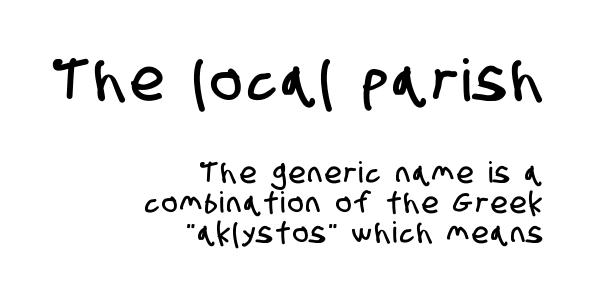
{"serif": "no", "width": "condensed", "stroke_contrast": "low", "x_height": "large", "monospaced": "no", "underline": "no", "align": "right", "line_spacing": "tight", "line_spacing_ratio": 1.03, "larger_block": "first", "size_ratio": 2.0, "glyph_px": 58}
